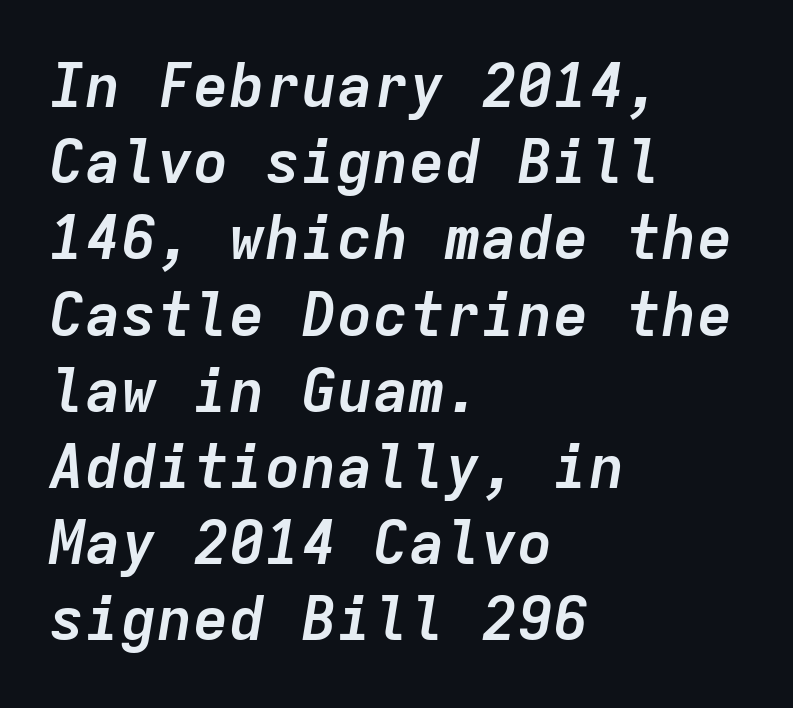
Q: Is the text bold? A: Yes.
Q: Is the text italic (slanted)? A: Yes, it leans right by about 9 degrees.
Q: Is the text underlined? A: No.
Q: How is the paragraph aligned? A: Left-aligned.
Q: Is the spacing between letters normal or unusually wide? A: Normal.
Q: Is the spacing between lines tight, normal or loose? A: Normal.
Q: Width (condensed, normal, or wide)? A: Normal.
Q: Stroke contrast? A: Low.
Q: x-height? A: Medium.
Q: Monospaced? A: Yes.
